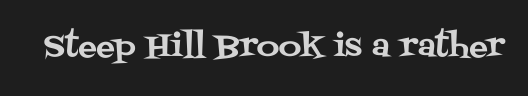
{"serif": "yes", "italic": "no", "width": "normal", "stroke_contrast": "medium", "x_height": "large", "monospaced": "no", "underline": "no", "letter_spacing": "normal", "letter_spacing_em": 0.0, "glyph_px": 31}
